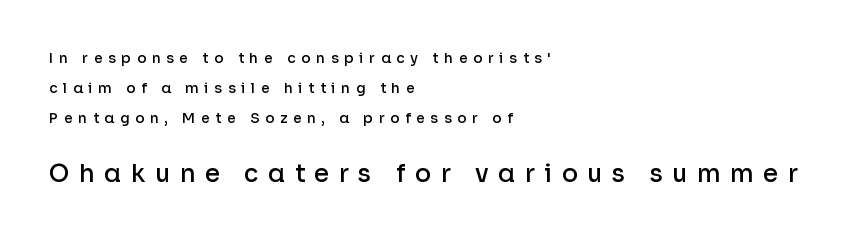
Italic: no, the glyphs are upright roman. The text block is weighted toward the left margin, trailing off unevenly rightward. The designer dialed line spacing up above the default. Of the two passages, the one underneath uses the larger point size. Honestly, the letter spacing is so wide it's the main thing you notice. Does the weight exceed regular? Yes, but only to semibold.
